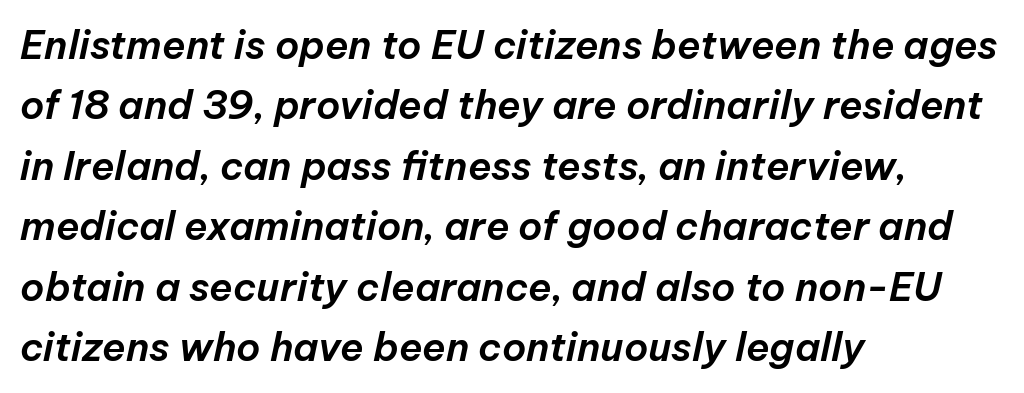
Q: Is the text italic (slanted)? A: Yes, it leans right by about 12 degrees.
Q: Is the text underlined? A: No.
Q: How is the paragraph aligned? A: Left-aligned.
Q: Is the spacing between letters normal or unusually wide? A: Normal.
Q: Is the spacing between lines tight, normal or loose? A: Normal.
Q: Width (condensed, normal, or wide)? A: Normal.
Q: Stroke contrast? A: Low.
Q: x-height? A: Medium.
Q: Monospaced? A: No.
